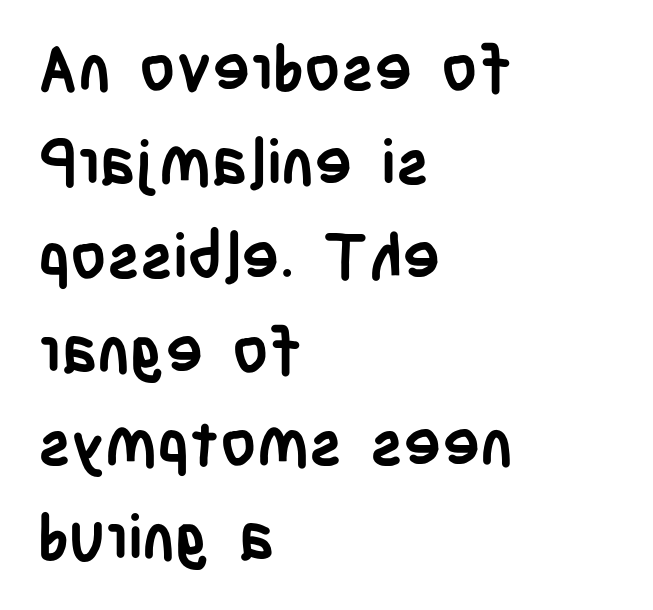
Q: Is the text bold? A: Yes.
Q: Is the text italic (slanted)? A: No, it is upright.
Q: Is the typeface a serif or a sans-serif typeface? A: Sans-serif.
Q: Is the text underlined? A: No.
Q: How is the paragraph aligned? A: Left-aligned.
Q: Is the spacing between letters normal or unusually wide? A: Normal.
Q: Is the spacing between lines tight, normal or loose? A: Normal.
Q: Width (condensed, normal, or wide)? A: Condensed.
Q: Stroke contrast? A: Low.
Q: x-height? A: Large.
Q: Monospaced? A: No.
